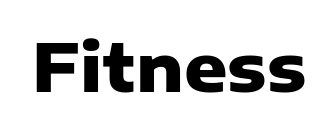
The image shows 67 px heavy sans-serif type, upright; set normal letter spacing, not underlined; low stroke contrast and a medium x-height.
